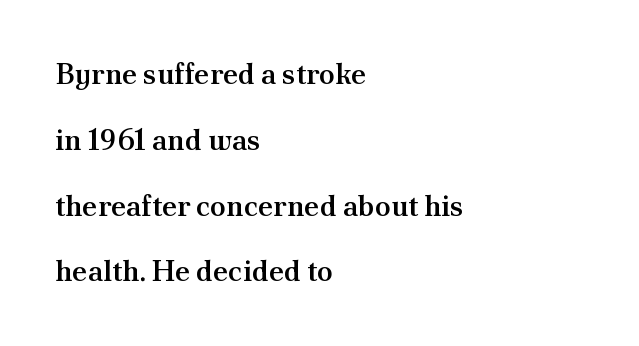
The image shows 29 px semibold serif type, upright; set left-aligned, loose line spacing (2.27x), normal letter spacing, not underlined; medium stroke contrast and a small x-height.
